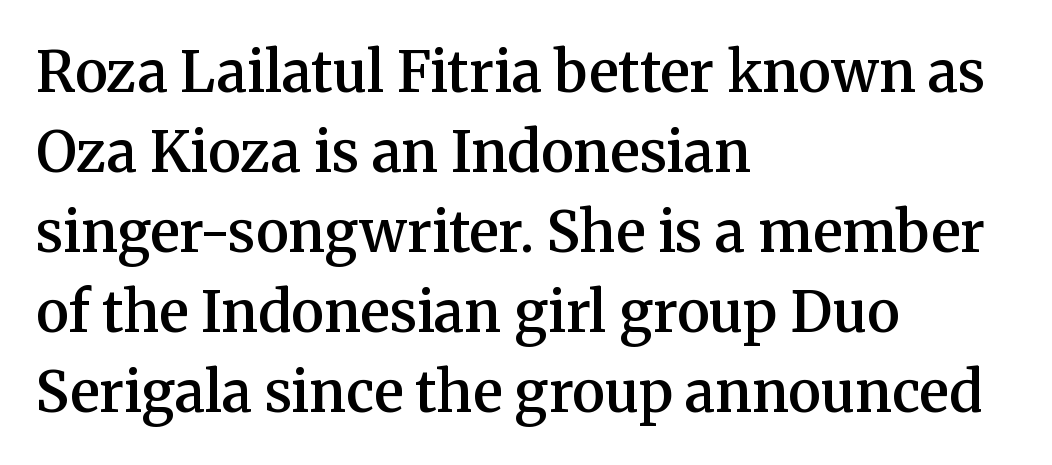
Q: Is the text bold? A: Semi-bold.
Q: Is the text italic (slanted)? A: No, it is upright.
Q: Is the typeface a serif or a sans-serif typeface? A: Serif.
Q: Is the text underlined? A: No.
Q: How is the paragraph aligned? A: Left-aligned.
Q: Is the spacing between letters normal or unusually wide? A: Normal.
Q: Is the spacing between lines tight, normal or loose? A: Normal.
Q: Width (condensed, normal, or wide)? A: Normal.
Q: Stroke contrast? A: Medium.
Q: x-height? A: Medium.
Q: Monospaced? A: No.
